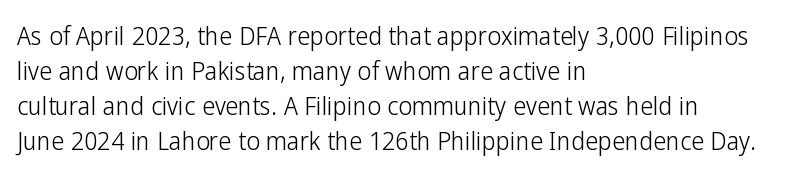
The strip under each line holds only bare page. Short note: letters normally spaced. The axis of the letterforms is exactly vertical. Line spacing here is normal. The rendering anchors every line to the left-hand side.
